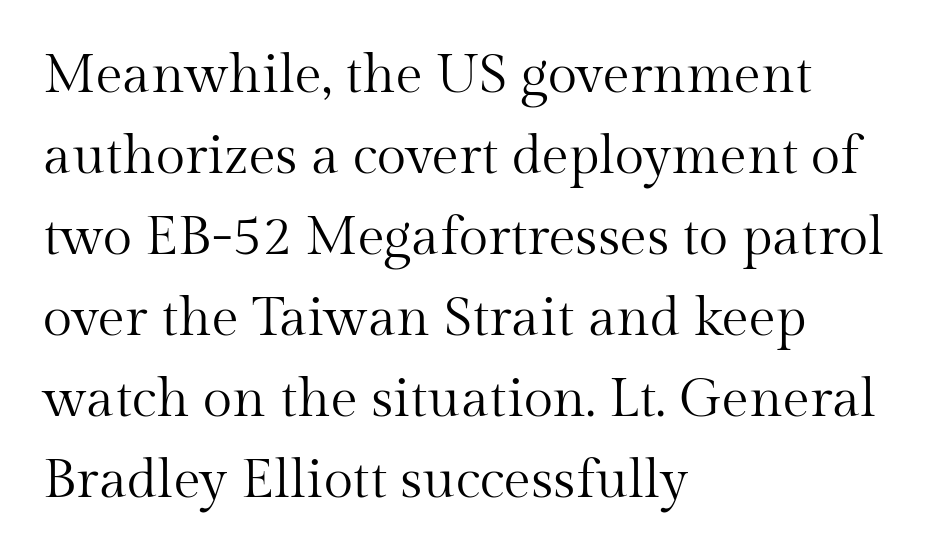
The passage is arranged the way most books set body copy — flush left. Every character sits straight up, as roman type does. The characters are drawn with everyday or finer stroke widths. A bare baseline throughout the passage. Interline gaps are of average width in this sample.
